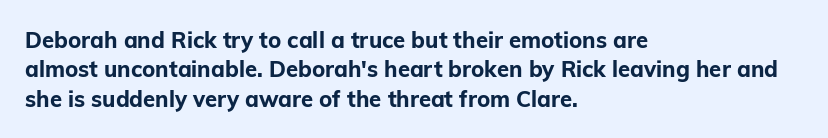
The image shows 22 px bold type, upright; set left-aligned, normal line spacing (1.33x), normal letter spacing, not underlined.
